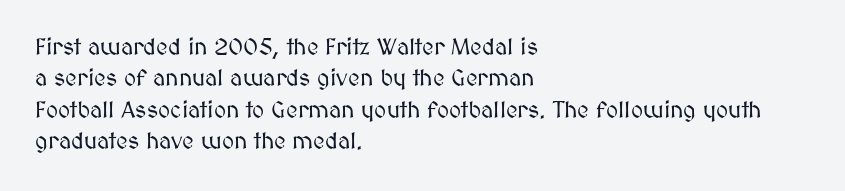
The image shows 23 px text type, upright; set left-aligned, normal line spacing (1.36x), normal letter spacing, not underlined.
